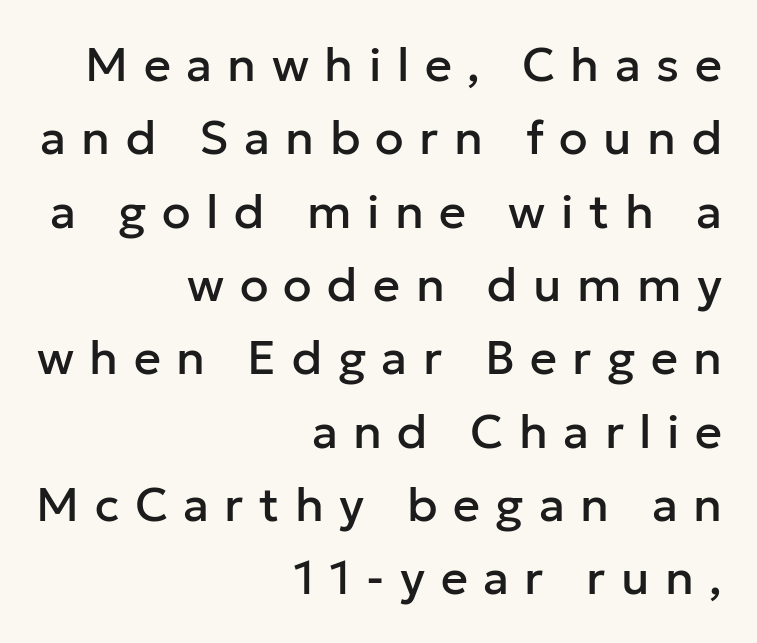
This sample uses a sans-serif face. The typesetter chose a ragged-left arrangement here. You could not count columns in this text — the font is proportionally spaced. What stands out about the letter spacing? Its width — letters are far apart. A clean baseline with only descenders dipping below it. Normally led — the rows are evenly, conventionally spaced.
